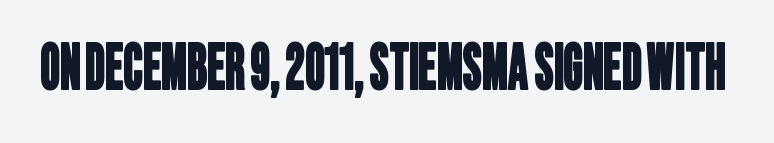
Q: Is the typeface a serif or a sans-serif typeface? A: Sans-serif.
Q: Is the text underlined? A: No.
Q: Is the spacing between letters normal or unusually wide? A: Normal.
Q: Width (condensed, normal, or wide)? A: Condensed.
Q: Stroke contrast? A: Low.
Q: x-height? A: Large.
Q: Monospaced? A: No.
